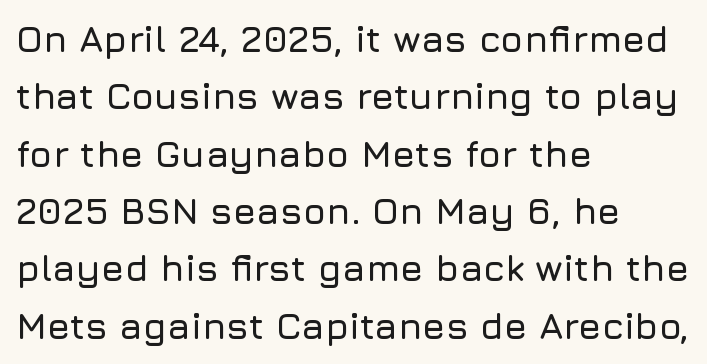
{"serif": "no", "italic": "no", "width": "normal", "stroke_contrast": "low", "x_height": "medium", "monospaced": "no", "underline": "no", "align": "left", "line_spacing": "normal", "line_spacing_ratio": 1.55, "letter_spacing": "normal", "letter_spacing_em": 0.0, "glyph_px": 37}
